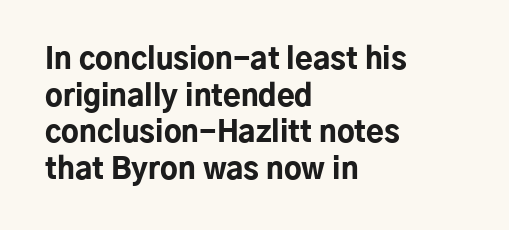
Q: Is the text bold? A: Yes.
Q: Is the text italic (slanted)? A: No, it is upright.
Q: Is the typeface a serif or a sans-serif typeface? A: Sans-serif.
Q: Is the text underlined? A: No.
Q: How is the paragraph aligned? A: Left-aligned.
Q: Is the spacing between letters normal or unusually wide? A: Normal.
Q: Is the spacing between lines tight, normal or loose? A: Normal.
Q: Width (condensed, normal, or wide)? A: Normal.
Q: Stroke contrast? A: Low.
Q: x-height? A: Medium.
Q: Monospaced? A: No.
